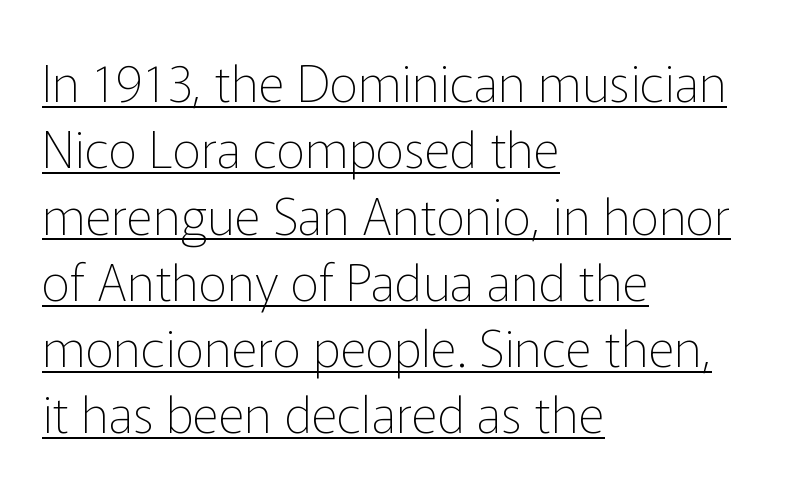
{"serif": "no", "italic": "no", "bold": "no", "weight": "thin", "width": "normal", "stroke_contrast": "low", "x_height": "medium", "monospaced": "no", "underline": "yes", "align": "left", "line_spacing": "normal", "line_spacing_ratio": 1.3, "letter_spacing": "normal", "letter_spacing_em": 0.0, "glyph_px": 51}
